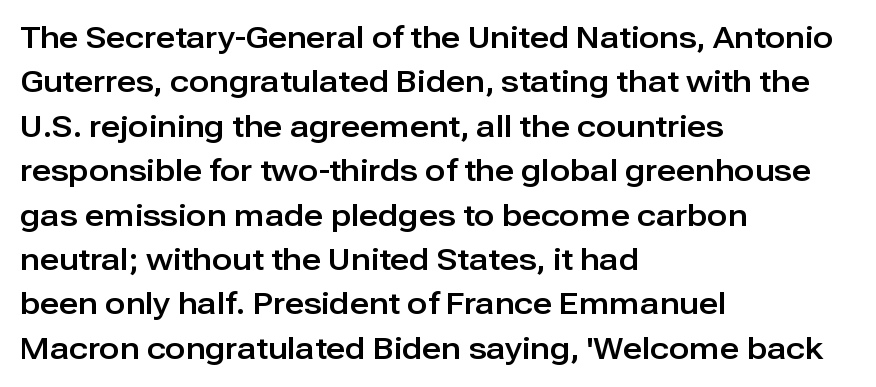
The image shows 30 px sans-serif type, upright; set left-aligned, normal line spacing (1.48x), normal letter spacing, not underlined; low stroke contrast and a medium x-height.
